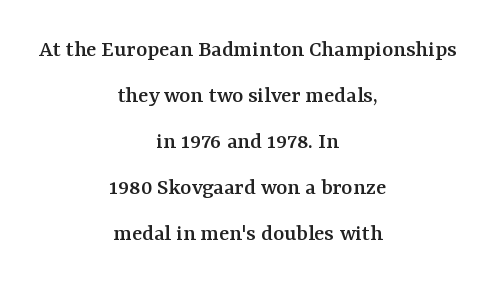
The specimen omits any rule beneath the text block's lines. A typesetter would call this zero additional tracking. When letters stand straight like this, we call the style roman or upright. Teacher's note: observe the equal gaps on both sides — that is centered alignment. You could fit nearly another row in the gap between these rows.
